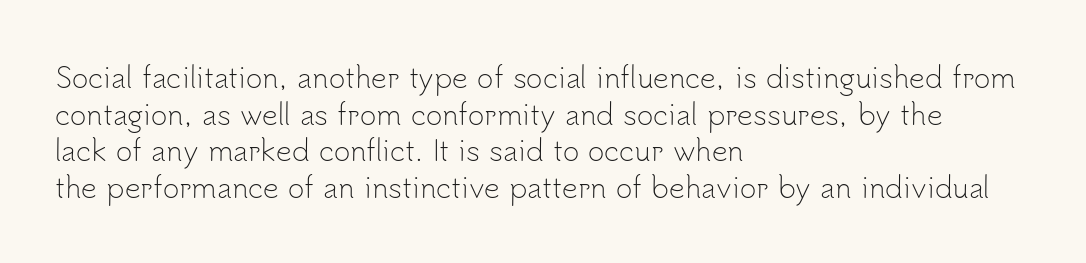
{"serif": "no", "italic": "no", "bold": "no", "weight": "light", "width": "normal", "stroke_contrast": "low", "x_height": "small", "monospaced": "no", "underline": "no", "align": "left", "line_spacing": "normal", "line_spacing_ratio": 1.31, "letter_spacing": "normal", "letter_spacing_em": 0.0, "glyph_px": 28}
